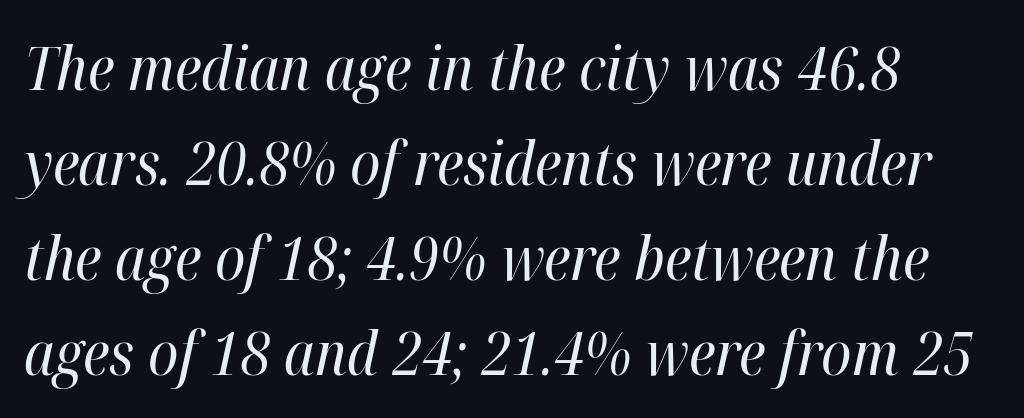
The passage shown leans; its letterforms are oblique. This sample uses plain, unmodified letter spacing. Just letters on the line, the space beneath them empty. Compared with a centered layout, this one pins lines to the left instead. The rendering uses a moderate line-height, typical for paragraphs.
